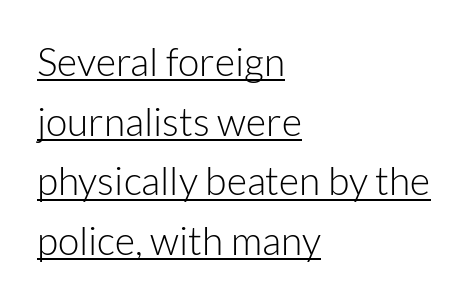
The image shows 39 px light sans-serif type, upright; set left-aligned, normal line spacing (1.53x), normal letter spacing, underlined; low stroke contrast and a medium x-height.
